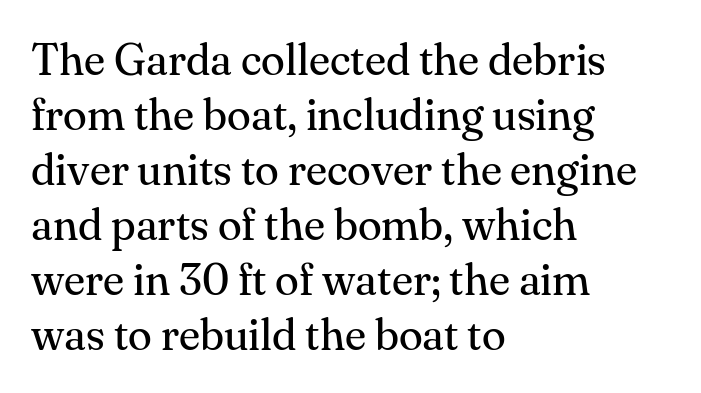
Q: Is the text bold? A: No.
Q: Is the text italic (slanted)? A: No, it is upright.
Q: Is the typeface a serif or a sans-serif typeface? A: Serif.
Q: Is the text underlined? A: No.
Q: How is the paragraph aligned? A: Left-aligned.
Q: Is the spacing between letters normal or unusually wide? A: Normal.
Q: Is the spacing between lines tight, normal or loose? A: Normal.
Q: Width (condensed, normal, or wide)? A: Normal.
Q: Stroke contrast? A: Medium.
Q: x-height? A: Small.
Q: Monospaced? A: No.
